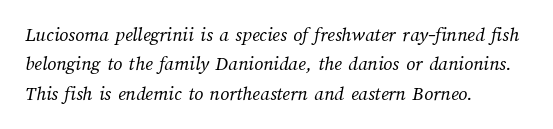
Q: Is the text bold? A: No.
Q: Is the text underlined? A: No.
Q: How is the paragraph aligned? A: Left-aligned.
Q: Is the spacing between letters normal or unusually wide? A: Normal.
Q: Is the spacing between lines tight, normal or loose? A: Normal.
